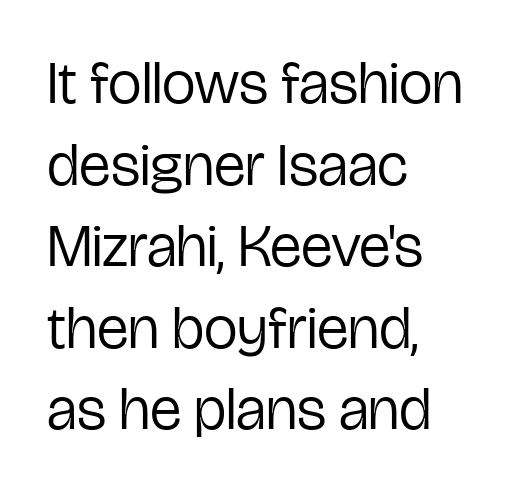
Heft: none added — not bold. Layout note: lines flush left. Summary of vertical rhythm: regular, with standard interline spacing. Between one letter and the next there's only the usual sliver of space.
